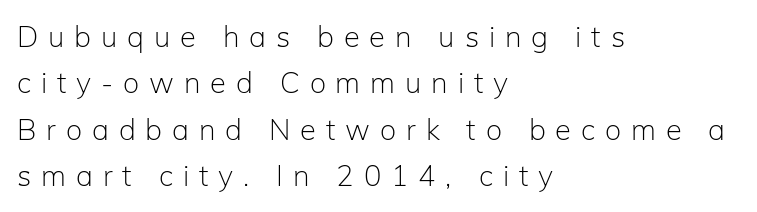
Q: Is the text bold? A: No.
Q: Is the text italic (slanted)? A: No, it is upright.
Q: Is the typeface a serif or a sans-serif typeface? A: Sans-serif.
Q: Is the text underlined? A: No.
Q: How is the paragraph aligned? A: Left-aligned.
Q: Is the spacing between letters normal or unusually wide? A: Unusually wide.
Q: Is the spacing between lines tight, normal or loose? A: Normal.
Q: Width (condensed, normal, or wide)? A: Normal.
Q: Stroke contrast? A: Low.
Q: x-height? A: Medium.
Q: Monospaced? A: No.
